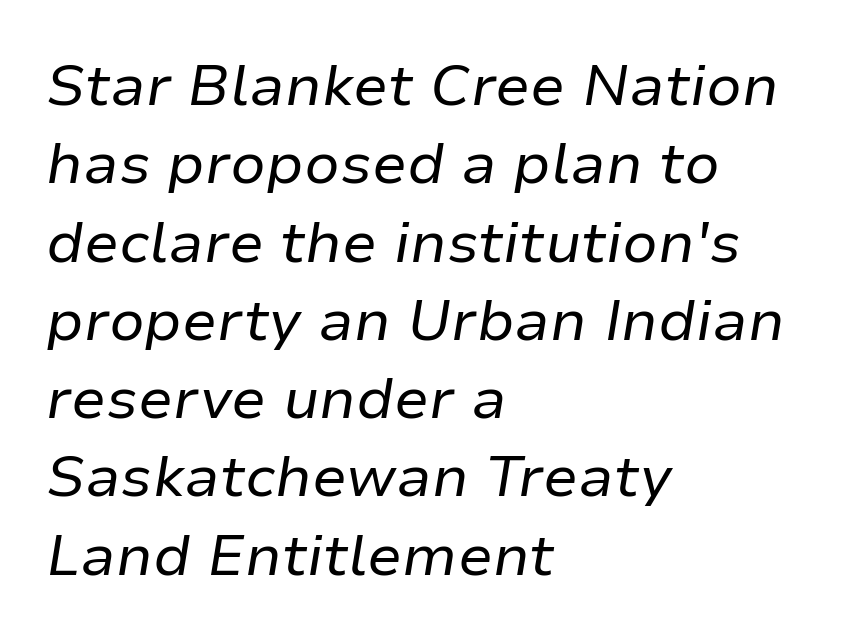
Q: Is the text bold? A: No.
Q: Is the text italic (slanted)? A: Yes, it leans right by about 9 degrees.
Q: Is the text underlined? A: No.
Q: How is the paragraph aligned? A: Left-aligned.
Q: Is the spacing between letters normal or unusually wide? A: Normal.
Q: Is the spacing between lines tight, normal or loose? A: Normal.
Q: Width (condensed, normal, or wide)? A: Normal.
Q: Stroke contrast? A: Low.
Q: x-height? A: Medium.
Q: Monospaced? A: No.
